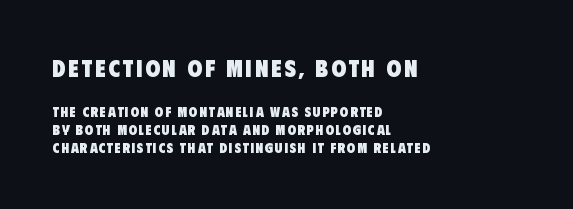
The lines in this sample share a left origin and differ only in where they stop. Descenders hang freely into open space. The composition opens big and finishes small. The block of text has a typical density, with ordinary space between rows. The passage shown is emphatically bold.
